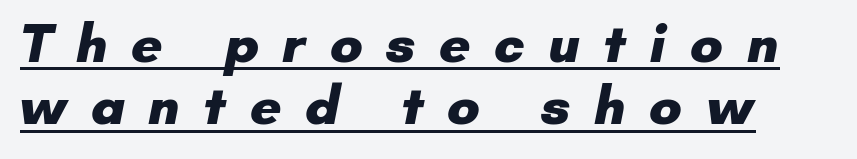
Spacing between characters has been opened up far beyond the box default. Examine the stroke ends and you'll find no serifs. These lines are rendered in a variable-pitch font. The designer dialed line spacing down below the default. Has an underline been added? It has.
